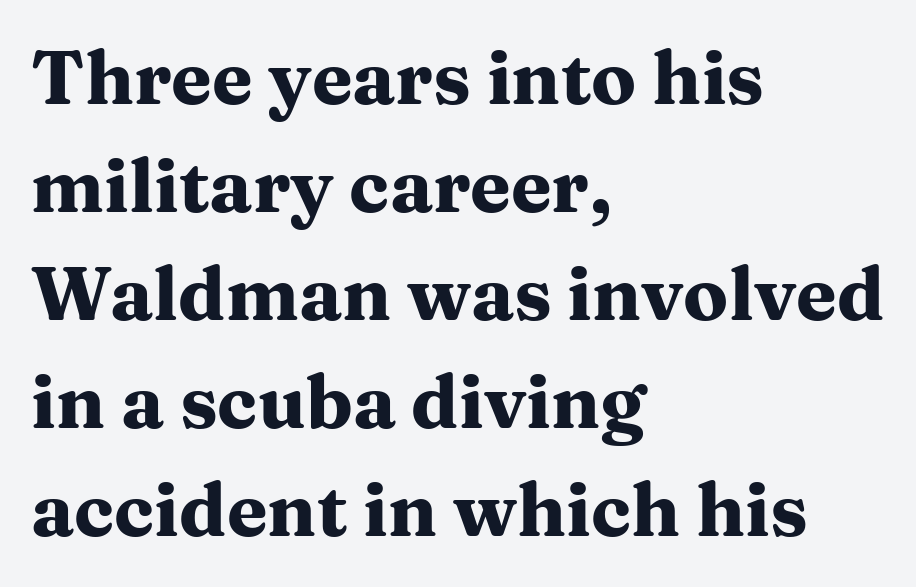
The image shows 74 px heavy, wide serif type, upright; set left-aligned, normal line spacing (1.46x), normal letter spacing, not underlined; medium stroke contrast and a medium x-height.
